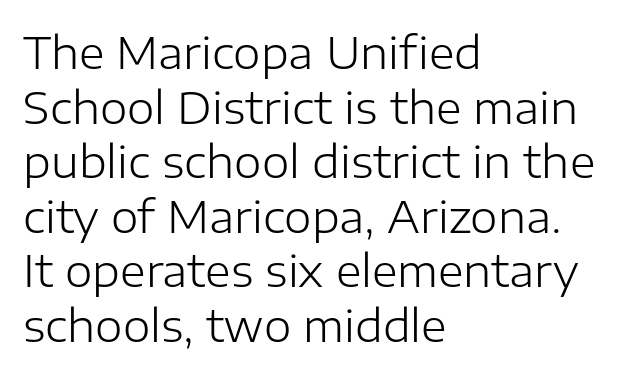
Q: Is the text bold? A: No.
Q: Is the text italic (slanted)? A: No, it is upright.
Q: Is the typeface a serif or a sans-serif typeface? A: Sans-serif.
Q: Is the text underlined? A: No.
Q: How is the paragraph aligned? A: Left-aligned.
Q: Is the spacing between letters normal or unusually wide? A: Normal.
Q: Width (condensed, normal, or wide)? A: Normal.
Q: Stroke contrast? A: Low.
Q: x-height? A: Medium.
Q: Monospaced? A: No.
